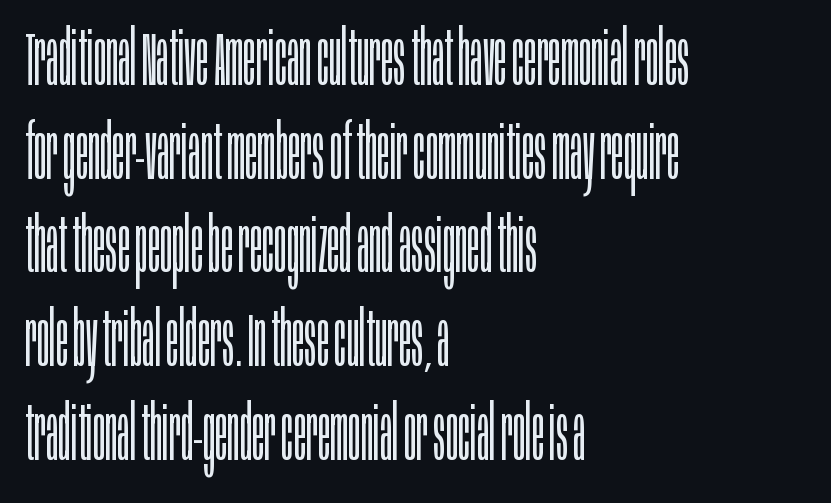
The image shows 75 px light, condensed sans-serif type, upright; set left-aligned, normal line spacing (1.25x), normal letter spacing, not underlined; low stroke contrast and a large x-height.
